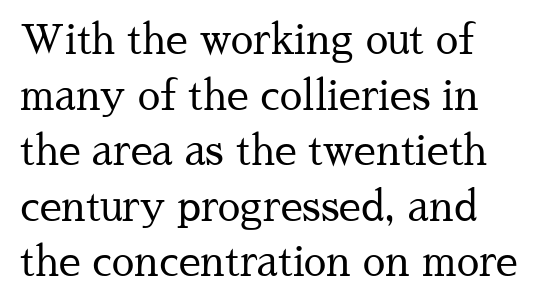
{"serif": "yes", "italic": "no", "bold": "no", "weight": "regular", "width": "normal", "stroke_contrast": "medium", "x_height": "medium", "monospaced": "no", "underline": "no", "line_spacing": "normal", "line_spacing_ratio": 1.39, "letter_spacing": "normal", "letter_spacing_em": 0.0, "glyph_px": 40}
